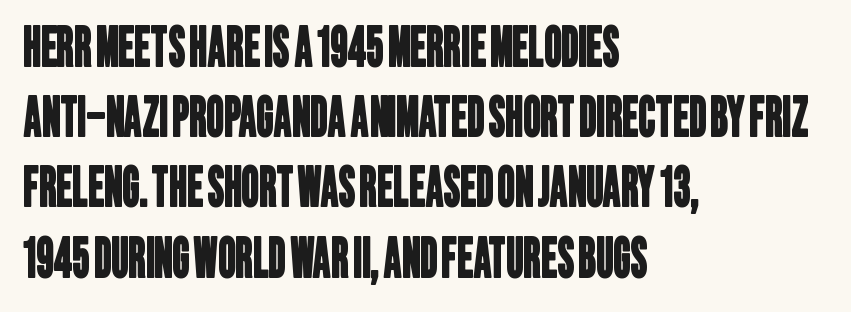
{"serif": "no", "width": "condensed", "stroke_contrast": "low", "x_height": "large", "monospaced": "no", "underline": "no", "align": "left", "line_spacing": "normal", "line_spacing_ratio": 1.3, "letter_spacing": "normal", "letter_spacing_em": 0.0, "glyph_px": 54}
